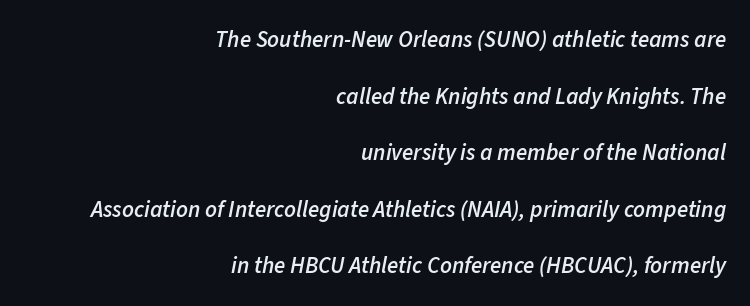
{"italic": "yes", "lean": "right", "slant_degrees": 11, "bold": "semi", "underline": "no", "align": "right", "line_spacing": "loose", "line_spacing_ratio": 2.46, "letter_spacing": "normal", "letter_spacing_em": 0.0, "glyph_px": 23}
